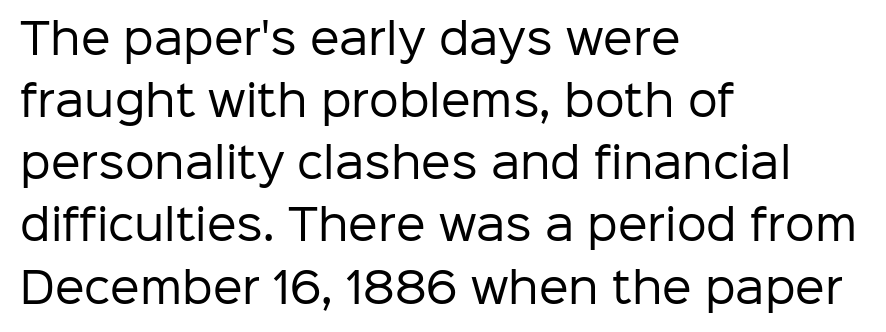
{"serif": "no", "italic": "no", "bold": "no", "weight": "regular", "width": "normal", "stroke_contrast": "low", "x_height": "medium", "monospaced": "no", "underline": "no", "align": "left", "line_spacing": "normal", "line_spacing_ratio": 1.48, "letter_spacing": "normal", "letter_spacing_em": 0.0, "glyph_px": 42}
